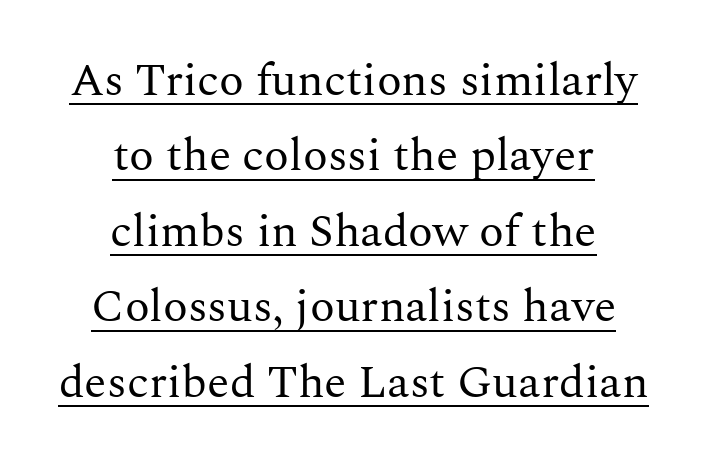
The image shows 46 px regular-weight serif type, upright; set centered, normal line spacing (1.64x), normal letter spacing, underlined; medium stroke contrast and a medium x-height.
